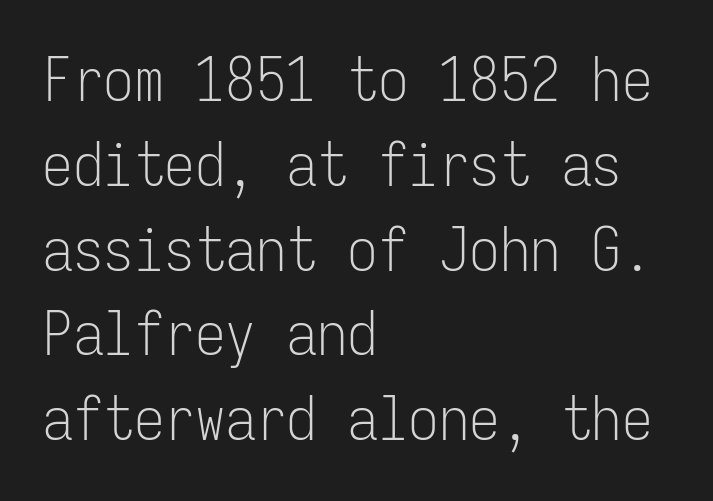
No heavy texture on the line: the type isn't bold. In terms of leading, this rendering sits right in the middle. Tracking here is standard; glyphs follow each other at the usual distance. This sample has the even, mechanical cadence of fixed-width lettering.
